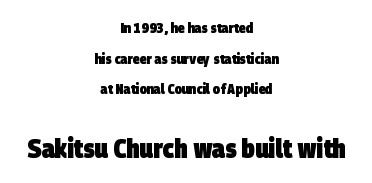
The image shows 26 px bold type; set centered, loose line spacing (2.19x), normal letter spacing, not underlined; the second (bottom) block is 1.86x larger.
